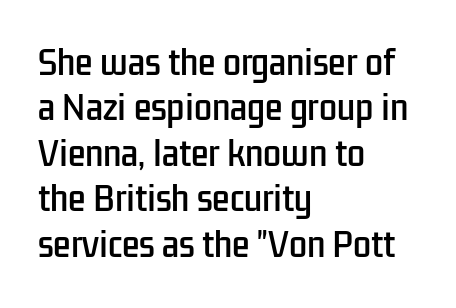
The image shows 32 px condensed sans-serif type, upright; set left-aligned, normal line spacing (1.42x), normal letter spacing, not underlined; low stroke contrast and a medium x-height.
